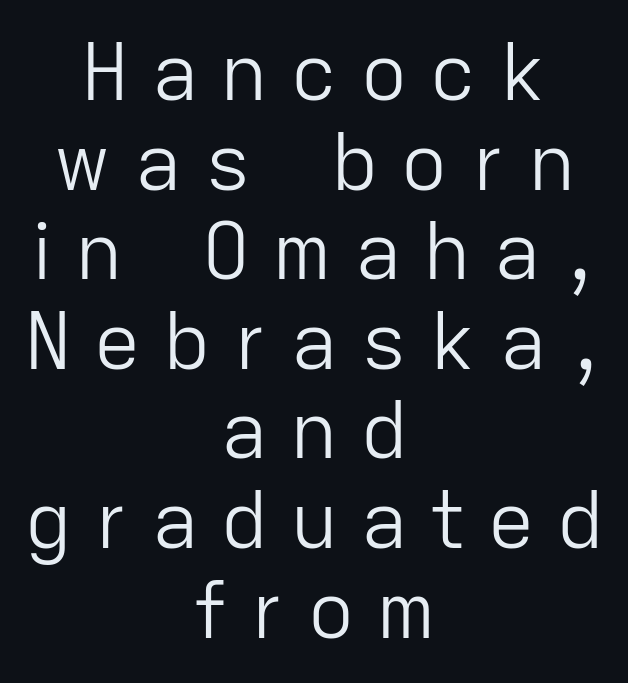
{"serif": "no", "italic": "no", "bold": "no", "weight": "light", "width": "normal", "stroke_contrast": "low", "x_height": "medium", "monospaced": "no", "underline": "no", "align": "center", "line_spacing": "tight", "line_spacing_ratio": 1.12, "letter_spacing": "wide", "letter_spacing_em": 0.27, "glyph_px": 80}
